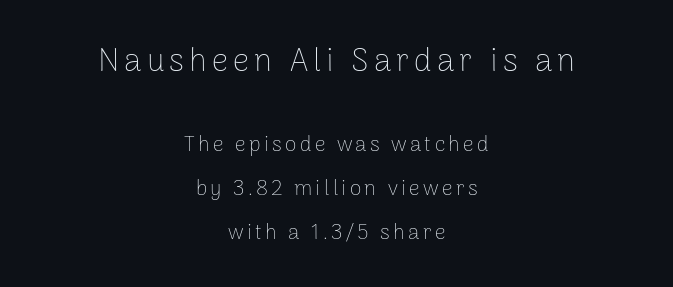
Glance below the letters and you will spot only blank space. This layout puts the oversized block above and the modest block below. This rendering employs a face without finishing strokes, i.e., a sans-serif. The cut favours lightness, reaching ordinary text weight at its darkest.
